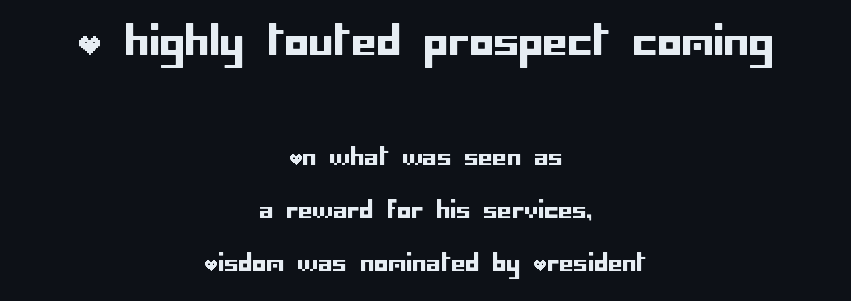
Q: Is the text italic (slanted)? A: No, it is upright.
Q: Is the typeface a serif or a sans-serif typeface? A: Sans-serif.
Q: Is the text underlined? A: No.
Q: How is the paragraph aligned? A: Centered.
Q: Is the spacing between letters normal or unusually wide? A: Normal.
Q: Is the spacing between lines tight, normal or loose? A: Loose.
Q: Which block of text is set in a larger size, the first (top) or the second (bottom)? A: The first (top) one.
Q: Width (condensed, normal, or wide)? A: Normal.
Q: Stroke contrast? A: Low.
Q: x-height? A: Large.
